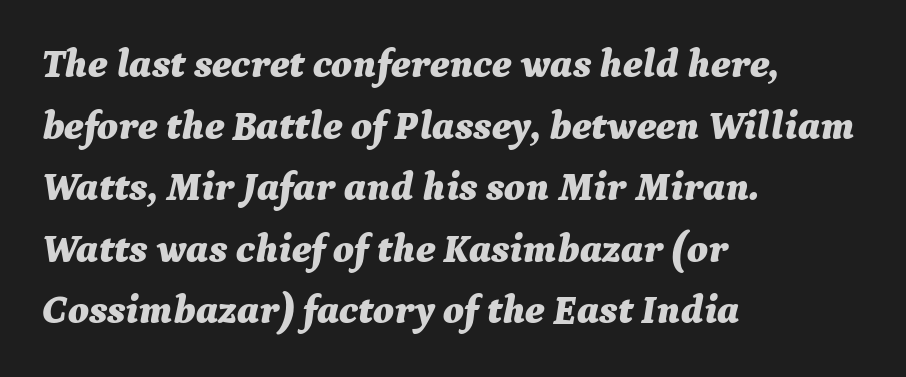
The image shows 40 px bold type, italic (leaning right); set left-aligned, normal line spacing (1.54x), normal letter spacing, not underlined; medium stroke contrast and a medium x-height.
